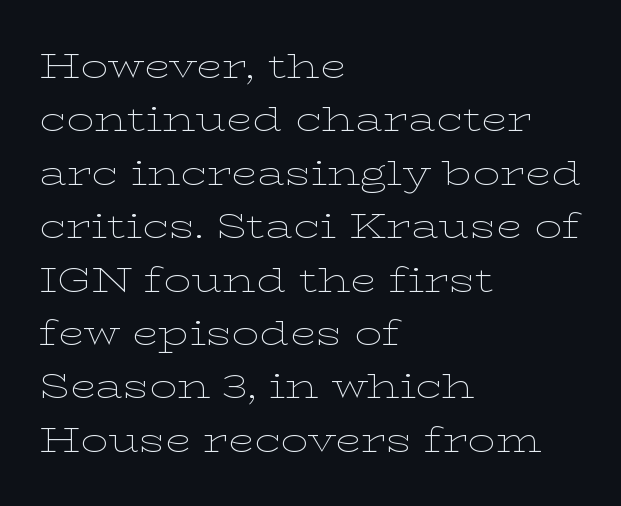
Q: Is the text bold? A: No.
Q: Is the text italic (slanted)? A: No, it is upright.
Q: Is the typeface a serif or a sans-serif typeface? A: Serif.
Q: Is the text underlined? A: No.
Q: How is the paragraph aligned? A: Left-aligned.
Q: Is the spacing between letters normal or unusually wide? A: Normal.
Q: Is the spacing between lines tight, normal or loose? A: Normal.
Q: Width (condensed, normal, or wide)? A: Wide.
Q: Stroke contrast? A: Low.
Q: x-height? A: Medium.
Q: Monospaced? A: No.
